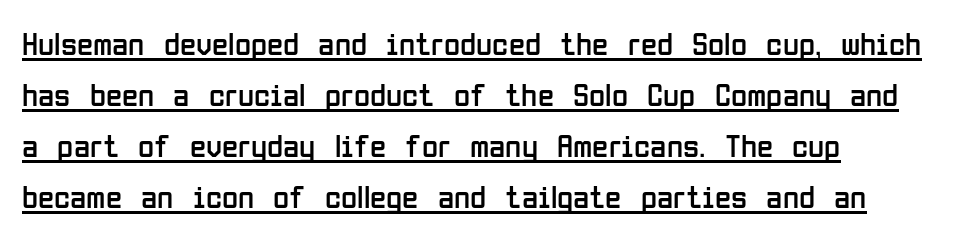
Q: Is the text bold? A: No.
Q: Is the text italic (slanted)? A: No, it is upright.
Q: Is the typeface a serif or a sans-serif typeface? A: Sans-serif.
Q: Is the text underlined? A: Yes.
Q: How is the paragraph aligned? A: Left-aligned.
Q: Is the spacing between letters normal or unusually wide? A: Normal.
Q: Is the spacing between lines tight, normal or loose? A: Normal.
Q: Width (condensed, normal, or wide)? A: Condensed.
Q: Stroke contrast? A: Low.
Q: x-height? A: Medium.
Q: Monospaced? A: No.
